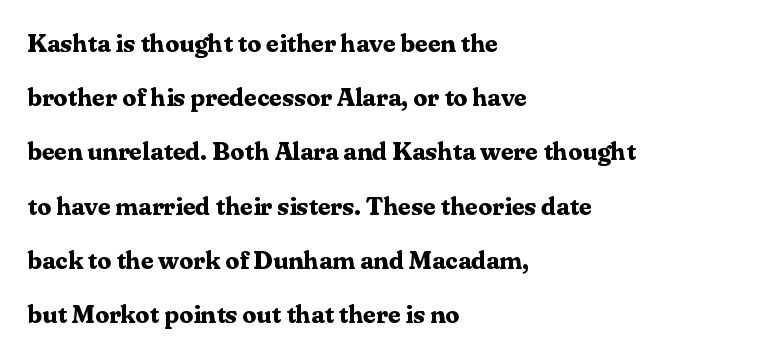
The image shows 25 px bold type, upright; set left-aligned, loose line spacing (2.17x), normal letter spacing, not underlined.
